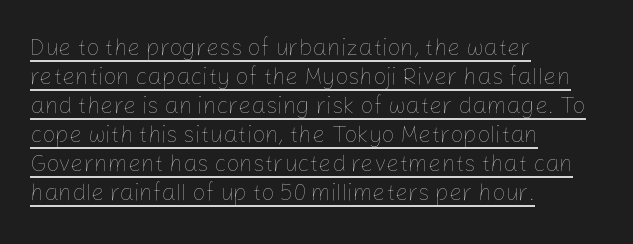
Q: Is the text bold? A: No.
Q: Is the text italic (slanted)? A: No, it is upright.
Q: Is the text underlined? A: Yes.
Q: How is the paragraph aligned? A: Left-aligned.
Q: Is the spacing between letters normal or unusually wide? A: Normal.
Q: Is the spacing between lines tight, normal or loose? A: Normal.
